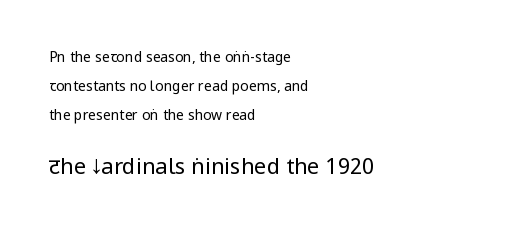
{"italic": "no", "bold": "no", "underline": "no", "align": "left", "line_spacing": "loose", "line_spacing_ratio": 2.06, "letter_spacing": "normal", "letter_spacing_em": 0.0, "larger_block": "second", "size_ratio": 1.57, "glyph_px": 22}
